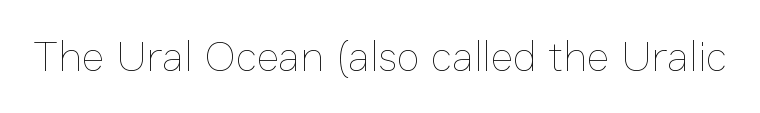
Letters have the restrained weight of plain body copy at most. No extra tracking has been applied to these lines. A clean baseline with only descenders dipping below it. Note the varied advance widths — an 'i' is clearly narrower than an 'm'.
